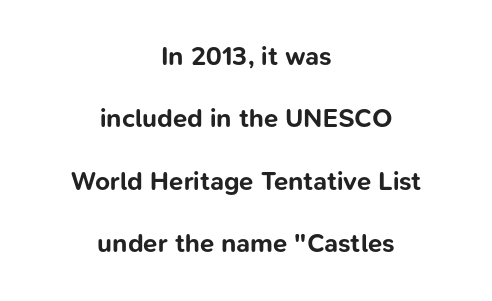
The image shows 26 px bold type, upright; set centered, loose line spacing (2.4x), normal letter spacing, not underlined.
